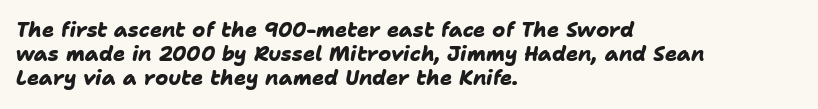
{"bold": "yes", "underline": "no", "align": "left", "line_spacing_ratio": 1.21, "letter_spacing": "normal", "letter_spacing_em": 0.0, "glyph_px": 20}
